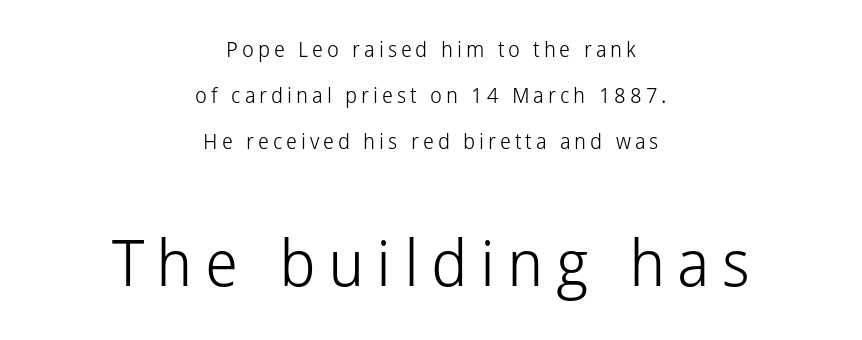
The image shows 64 px light sans-serif type, upright; set centered, loose line spacing (2.19x), not underlined; the second (bottom) block is 3.05x larger; low stroke contrast and a medium x-height.
